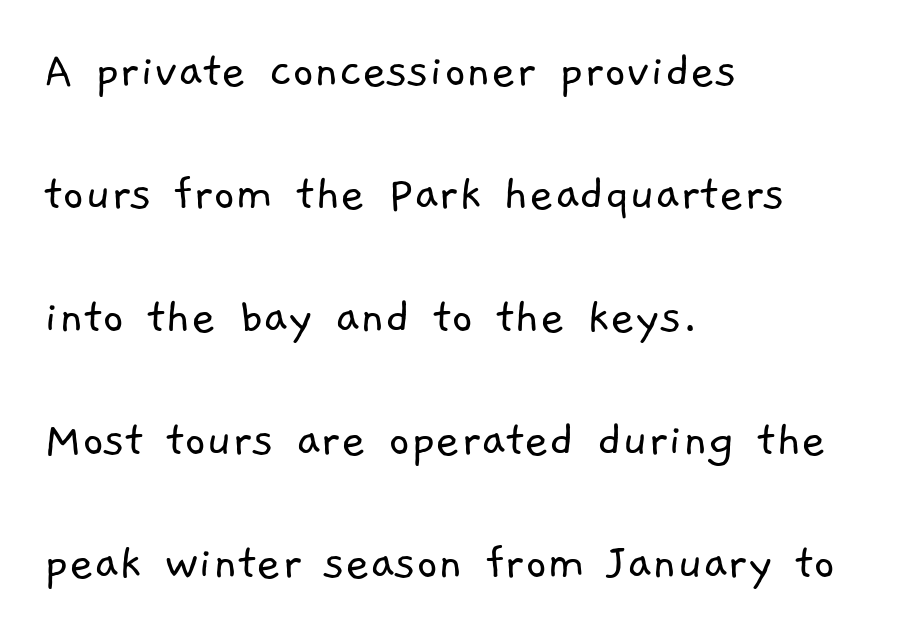
{"serif": "no", "bold": "no", "weight": "light", "width": "normal", "stroke_contrast": "low", "x_height": "medium", "monospaced": "no", "underline": "no", "align": "left", "line_spacing": "loose", "line_spacing_ratio": 2.32, "letter_spacing": "normal", "letter_spacing_em": 0.0, "glyph_px": 53}
